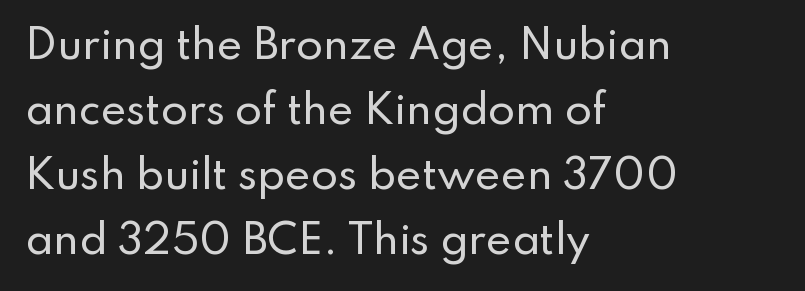
{"serif": "no", "italic": "no", "width": "normal", "stroke_contrast": "low", "x_height": "small", "monospaced": "no", "underline": "no", "align": "left", "line_spacing": "normal", "line_spacing_ratio": 1.67, "letter_spacing": "normal", "letter_spacing_em": 0.0, "glyph_px": 39}
